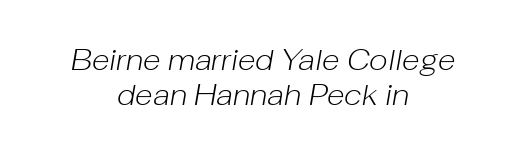
Q: Is the text bold? A: No.
Q: Is the text italic (slanted)? A: Yes, it leans right by about 10 degrees.
Q: Is the text underlined? A: No.
Q: How is the paragraph aligned? A: Centered.
Q: Is the spacing between letters normal or unusually wide? A: Normal.
Q: Width (condensed, normal, or wide)? A: Normal.
Q: Stroke contrast? A: Low.
Q: x-height? A: Medium.
Q: Monospaced? A: No.
